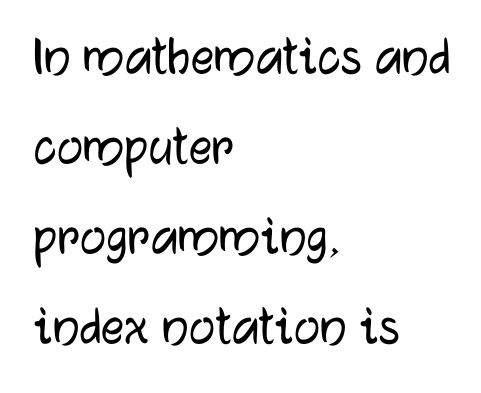
{"serif": "no", "italic": "no", "width": "normal", "stroke_contrast": "low", "x_height": "medium", "monospaced": "no", "underline": "no", "align": "left", "line_spacing": "normal", "line_spacing_ratio": 1.55, "letter_spacing": "normal", "letter_spacing_em": 0.0, "glyph_px": 58}
